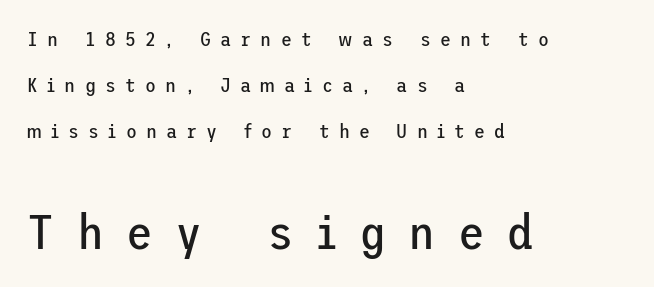
The specimen omits any rule beneath the text block's lines. Vertical spacing — loose. Glyph-to-glyph distance is far greater than everyday printed text. A sans-serif font was chosen for this passage.
